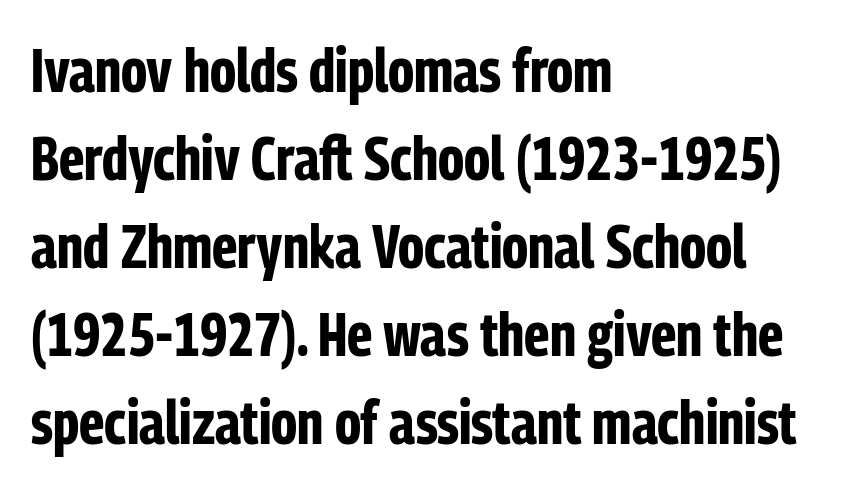
The image shows 62 px bold, condensed sans-serif type, upright; set left-aligned, normal line spacing (1.42x), normal letter spacing, not underlined; low stroke contrast and a medium x-height.
